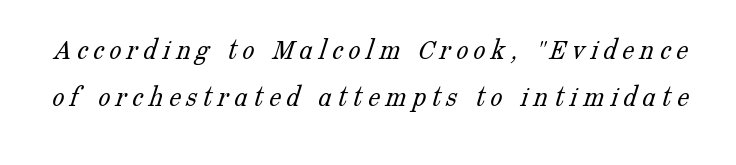
The designer left line spacing at the default. Beneath every word, the page is bare. The letters carry serifs — small finishing strokes at the ends of their stems. No heavy texture on the line: the type isn't bold. These lines are rendered in a variable-pitch font.
